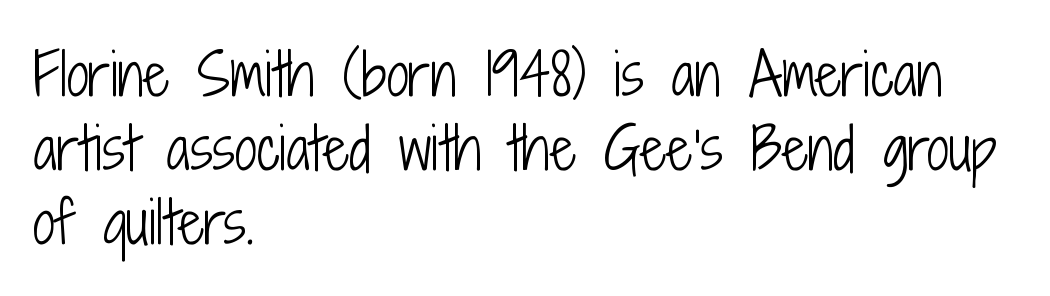
Each new line begins a customary step beneath the previous one. The passage is arranged the way most books set body copy — flush left. On a weight scale, this lands at 450 or below. Only glyphs here, with clear space below each row.
